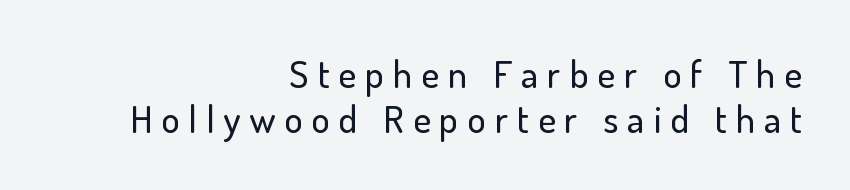
Nope, not italic — everything's standing straight. A typesetter would call this heavily tracked-out type. The designer went with a sans here, leaving each stem footless. A flush-right, rag-left setting is used for this passage. You could not count columns in this text — the font is proportionally spaced. The passage shown is not underscored anywhere.
